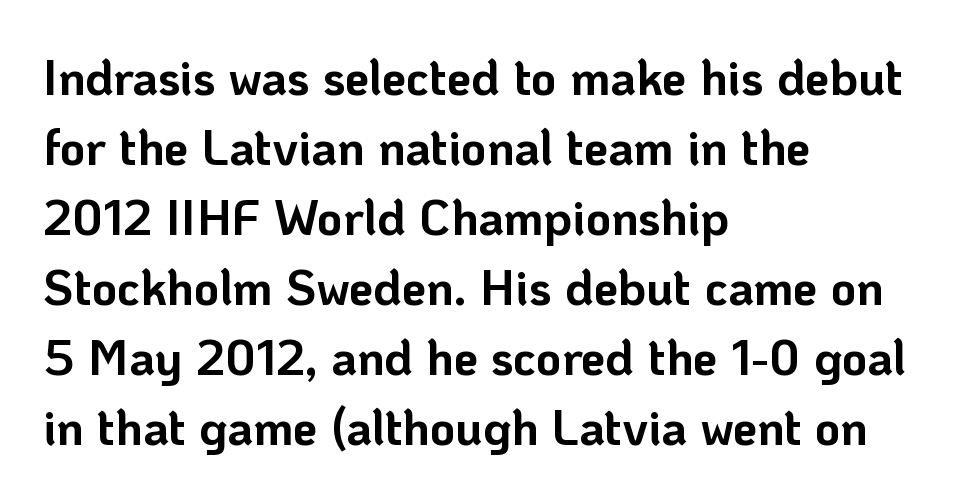
The image shows 49 px bold sans-serif type, upright; set left-aligned, normal line spacing (1.43x), normal letter spacing, not underlined; low stroke contrast and a medium x-height.
